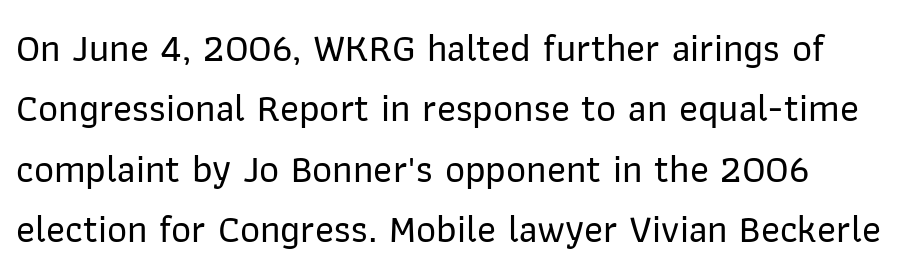
Q: Is the text italic (slanted)? A: No, it is upright.
Q: Is the typeface a serif or a sans-serif typeface? A: Sans-serif.
Q: Is the text underlined? A: No.
Q: How is the paragraph aligned? A: Left-aligned.
Q: Is the spacing between letters normal or unusually wide? A: Normal.
Q: Is the spacing between lines tight, normal or loose? A: Normal.
Q: Width (condensed, normal, or wide)? A: Normal.
Q: Stroke contrast? A: Low.
Q: x-height? A: Medium.
Q: Monospaced? A: No.
